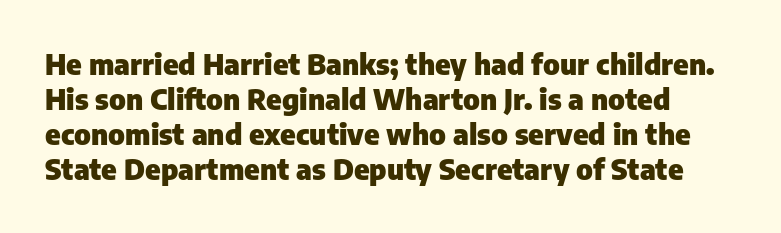
The image shows 29 px heavy sans-serif type, upright; set line spacing 1.21x, normal letter spacing, not underlined; low stroke contrast and a medium x-height.
